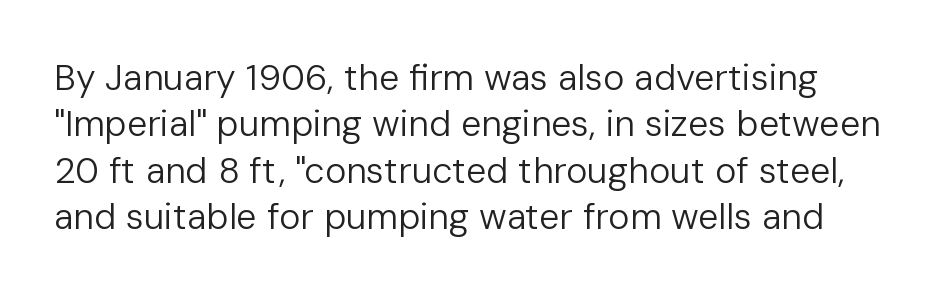
The image shows 36 px regular-weight sans-serif type, upright; set normal line spacing (1.29x), normal letter spacing, not underlined; low stroke contrast and a medium x-height.
